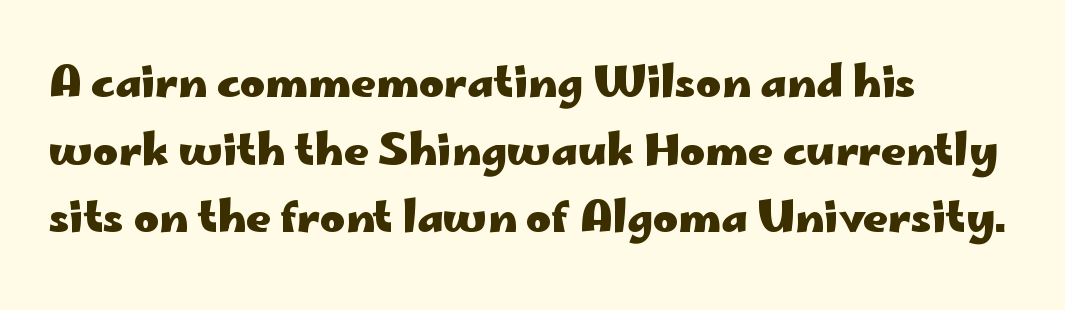
{"serif": "no", "italic": "no", "bold": "yes", "weight": "heavy", "width": "wide", "stroke_contrast": "low", "x_height": "small", "monospaced": "no", "underline": "no", "align": "left", "line_spacing": "normal", "line_spacing_ratio": 1.57, "letter_spacing": "normal", "letter_spacing_em": 0.0, "glyph_px": 43}
